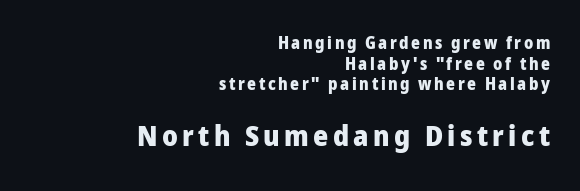
{"serif": "no", "italic": "no", "bold": "yes", "weight": "heavy", "width": "normal", "stroke_contrast": "low", "x_height": "medium", "monospaced": "no", "underline": "no", "align": "right", "line_spacing_ratio": 1.22, "larger_block": "second", "size_ratio": 1.71, "glyph_px": 29}
